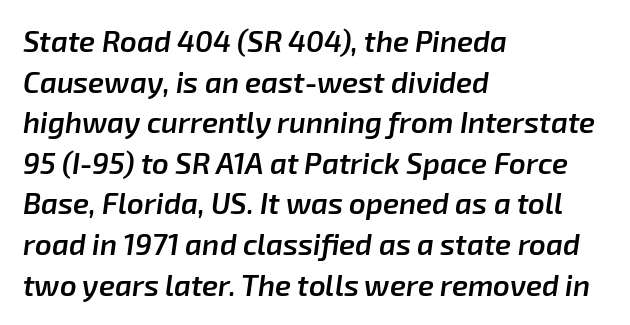
Q: Is the text bold? A: Semi-bold.
Q: Is the text italic (slanted)? A: Yes, it leans right by about 8 degrees.
Q: Is the text underlined? A: No.
Q: How is the paragraph aligned? A: Left-aligned.
Q: Is the spacing between letters normal or unusually wide? A: Normal.
Q: Is the spacing between lines tight, normal or loose? A: Normal.
Q: Width (condensed, normal, or wide)? A: Normal.
Q: Stroke contrast? A: Low.
Q: x-height? A: Medium.
Q: Monospaced? A: No.
